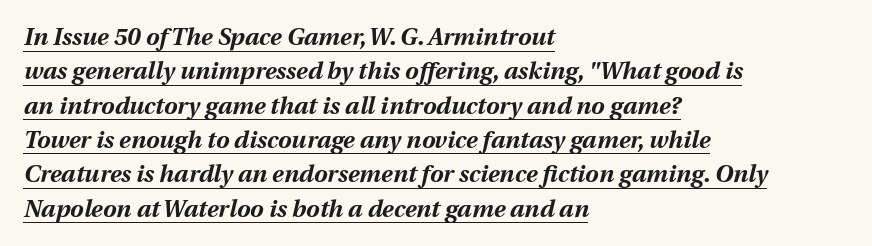
{"italic": "yes", "lean": "right", "slant_degrees": 12, "bold": "yes", "underline": "yes", "align": "left", "line_spacing": "normal", "line_spacing_ratio": 1.43, "letter_spacing": "normal", "letter_spacing_em": 0.0, "glyph_px": 24}
